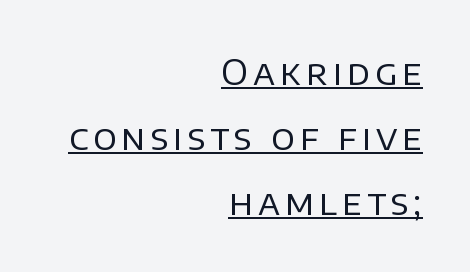
Q: Is the text bold? A: No.
Q: Is the text italic (slanted)? A: No, it is upright.
Q: Is the typeface a serif or a sans-serif typeface? A: Sans-serif.
Q: Is the text underlined? A: Yes.
Q: How is the paragraph aligned? A: Right-aligned.
Q: Width (condensed, normal, or wide)? A: Normal.
Q: Stroke contrast? A: Low.
Q: x-height? A: Large.
Q: Monospaced? A: No.
